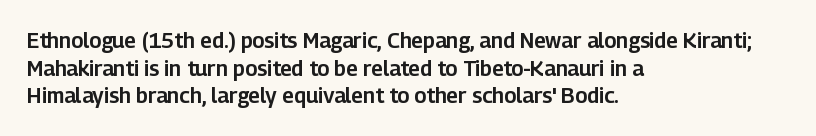
Q: Is the text italic (slanted)? A: No, it is upright.
Q: Is the text underlined? A: No.
Q: How is the paragraph aligned? A: Left-aligned.
Q: Is the spacing between letters normal or unusually wide? A: Normal.
Q: Is the spacing between lines tight, normal or loose? A: Normal.
